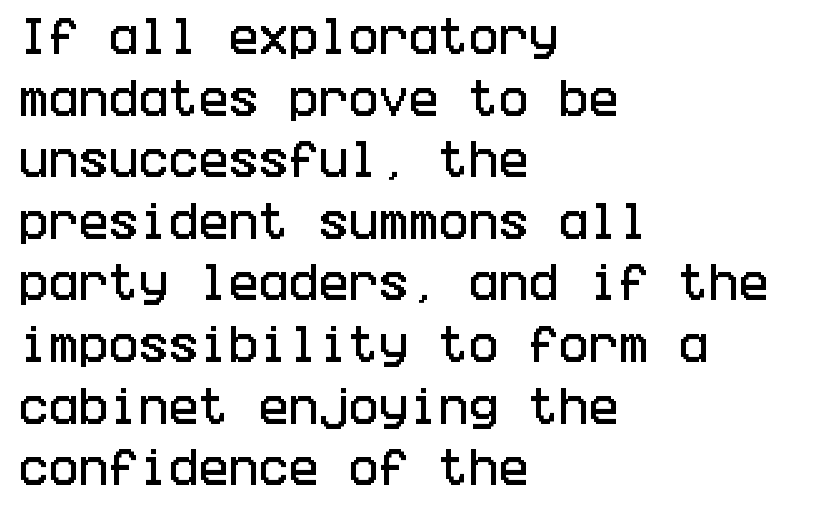
{"serif": "no", "italic": "no", "width": "condensed", "stroke_contrast": "low", "x_height": "large", "underline": "no", "align": "left", "line_spacing": "normal", "line_spacing_ratio": 1.54, "letter_spacing": "normal", "letter_spacing_em": 0.0, "glyph_px": 40}
